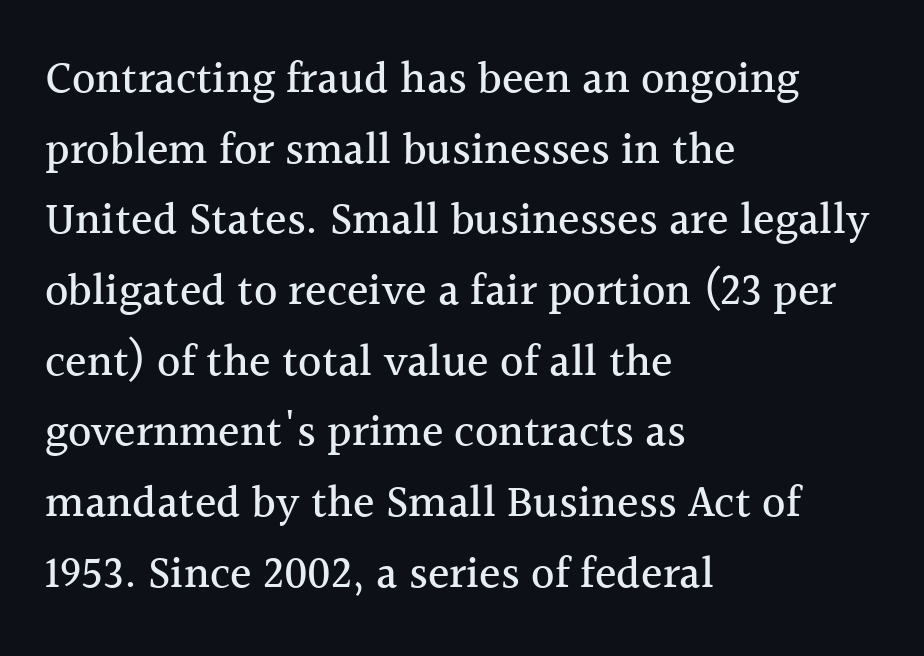
This sample has the flowing, uneven cadence of proportional lettering. Compared with a centered layout, this one pins lines to the left instead. The type sits square on the baseline with zero lean. Beneath every word, the page is bare. This is serif lettering, the kind often seen in printed books.
